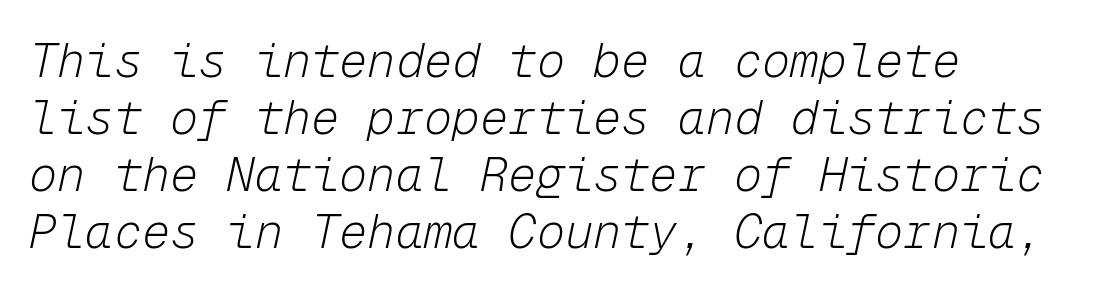
The image shows 47 px light type, italic (leaning right), monospaced; set left-aligned, line spacing 1.21x, normal letter spacing, not underlined; low stroke contrast and a medium x-height.
